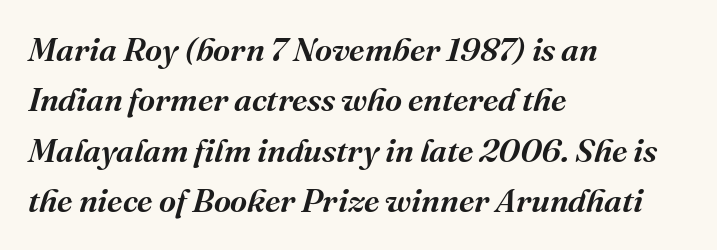
The image shows 33 px serif type, italic (leaning right); set left-aligned, normal line spacing (1.53x), normal letter spacing, not underlined; medium stroke contrast and a medium x-height.
